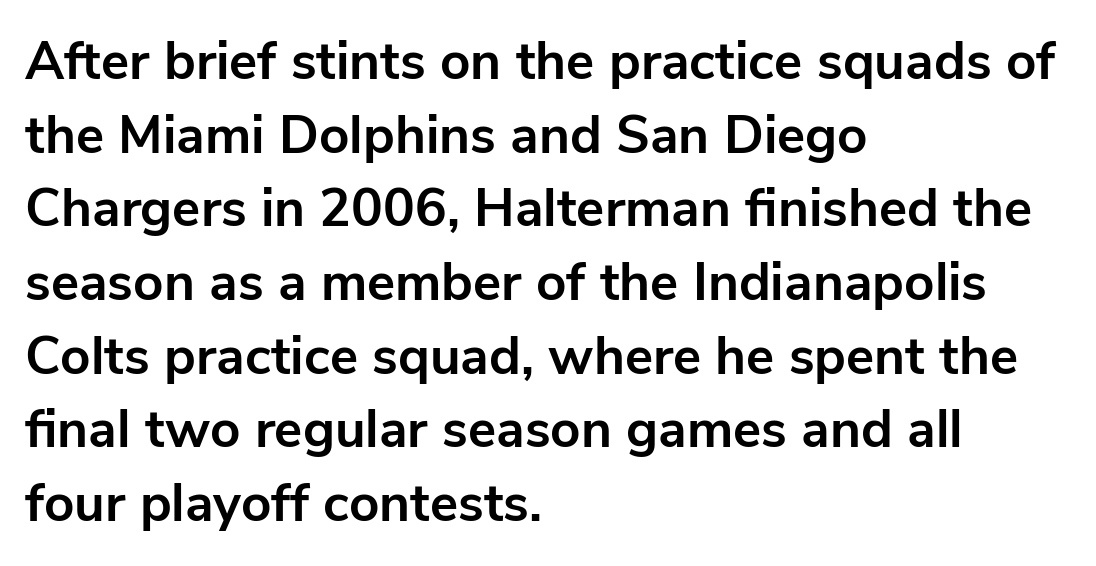
{"serif": "no", "italic": "no", "bold": "yes", "weight": "bold", "width": "normal", "stroke_contrast": "low", "x_height": "medium", "monospaced": "no", "underline": "no", "align": "left", "line_spacing": "normal", "line_spacing_ratio": 1.39, "letter_spacing": "normal", "letter_spacing_em": 0.0, "glyph_px": 53}
